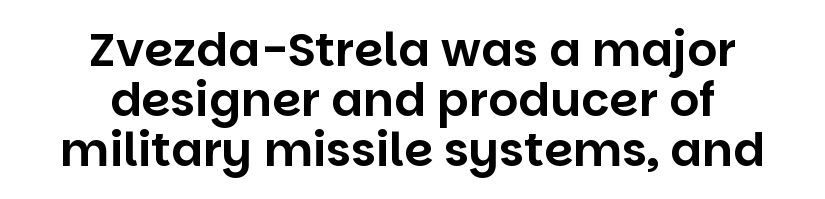
{"serif": "no", "italic": "no", "width": "normal", "stroke_contrast": "low", "x_height": "large", "monospaced": "no", "underline": "no", "align": "center", "line_spacing": "tight", "line_spacing_ratio": 1.06, "letter_spacing": "normal", "letter_spacing_em": 0.0, "glyph_px": 47}
